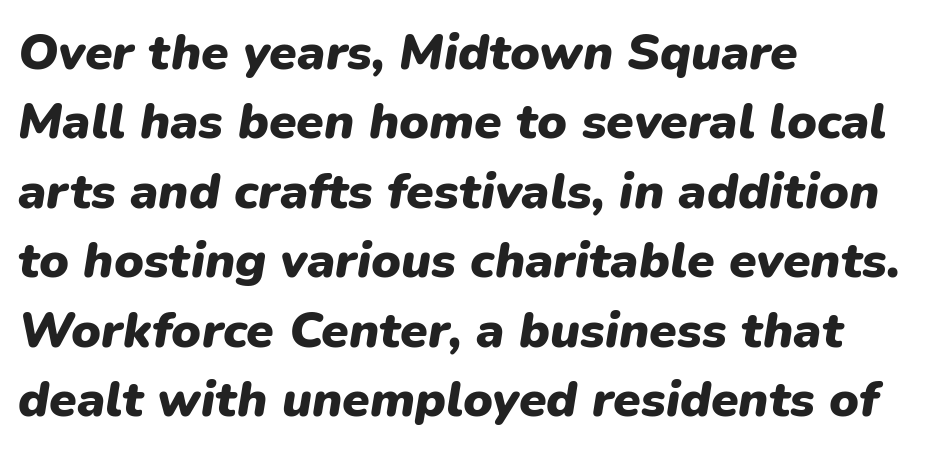
The image shows 50 px heavy type, italic (leaning right); set left-aligned, normal line spacing (1.39x), normal letter spacing, not underlined; low stroke contrast and a medium x-height.
